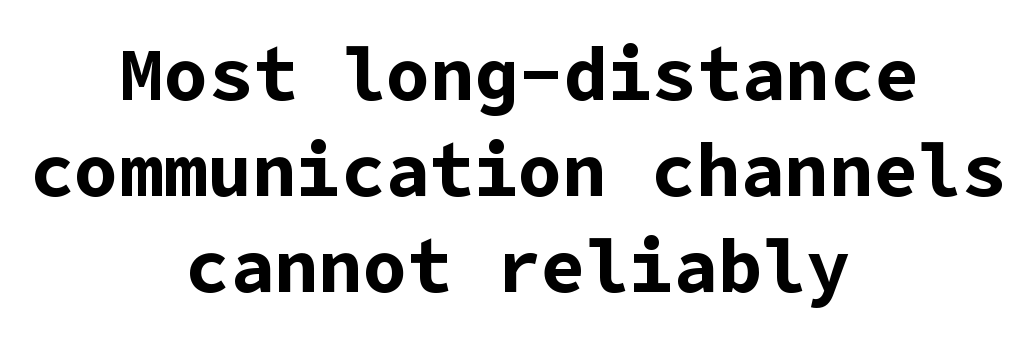
{"serif": "no", "italic": "no", "bold": "yes", "weight": "bold", "width": "normal", "stroke_contrast": "low", "x_height": "medium", "underline": "no", "align": "center", "line_spacing": "normal", "line_spacing_ratio": 1.3, "letter_spacing": "normal", "letter_spacing_em": 0.0, "glyph_px": 74}
